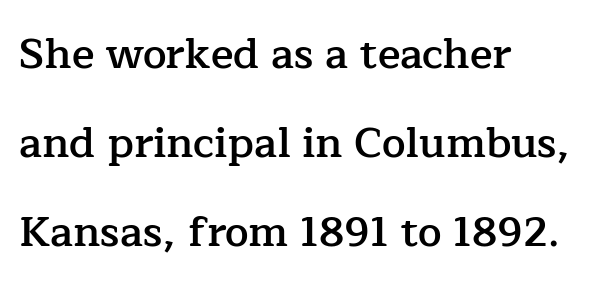
{"serif": "yes", "italic": "no", "bold": "semi", "weight": "semibold", "width": "normal", "stroke_contrast": "low", "x_height": "medium", "monospaced": "no", "underline": "no", "align": "left", "line_spacing": "loose", "line_spacing_ratio": 2.12, "letter_spacing": "normal", "letter_spacing_em": 0.0, "glyph_px": 42}
